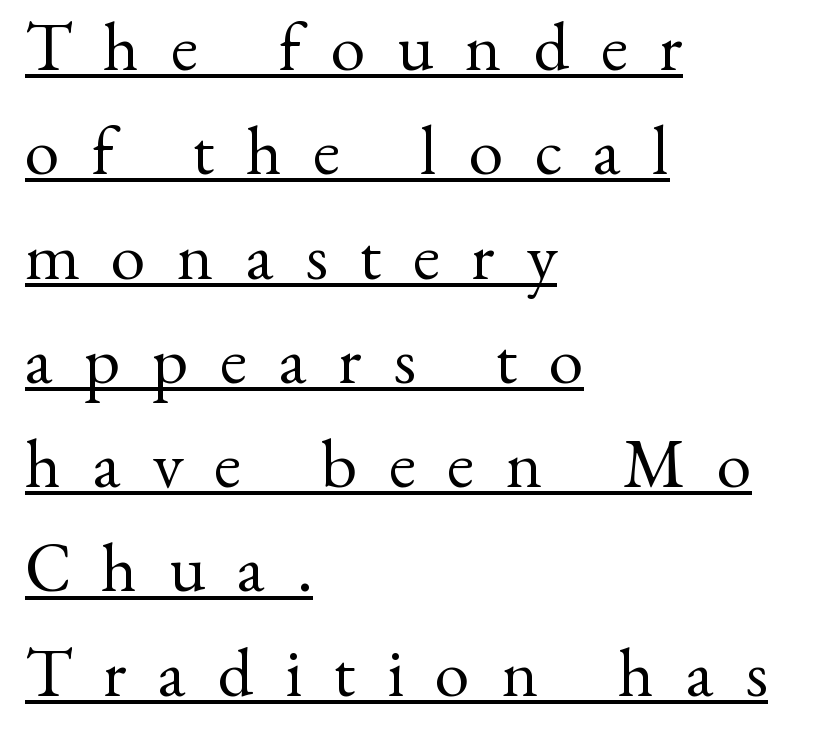
Regular leading. Are there feet on the stems? There are — it's a serif. Varying glyph widths throughout — classic text-font behaviour. Leftover space on each line is placed entirely after the last word.
